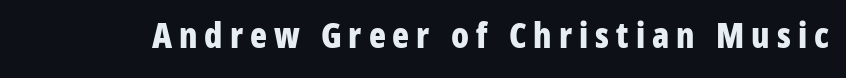
Unlike a traditional serif, this face leaves its strokes unadorned. These lines are rendered in a variable-pitch font. The strokes are fattened all the way to bold. The lettering stays uniformly vertical, giving the passage a roman look. The strip under each line holds only bare page.
